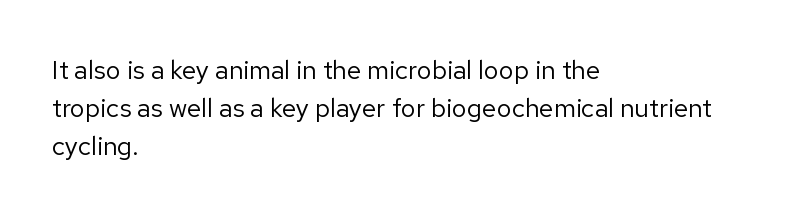
Q: Is the text bold? A: No.
Q: Is the text italic (slanted)? A: No, it is upright.
Q: Is the text underlined? A: No.
Q: How is the paragraph aligned? A: Left-aligned.
Q: Is the spacing between letters normal or unusually wide? A: Normal.
Q: Is the spacing between lines tight, normal or loose? A: Normal.
